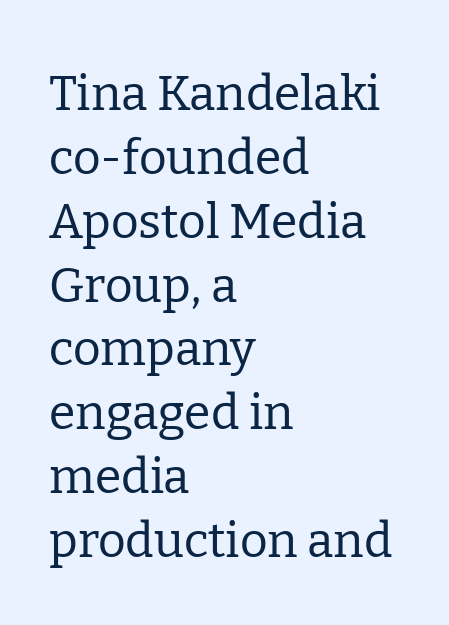
The image shows 48 px regular-weight serif type, upright; set left-aligned, normal line spacing (1.33x), normal letter spacing, not underlined; low stroke contrast and a medium x-height.
